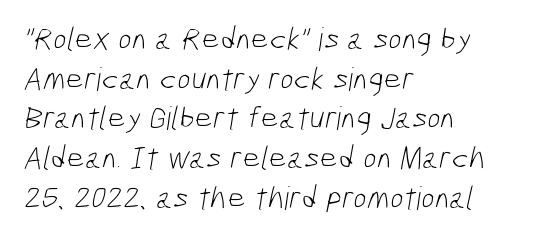
{"serif": "no", "bold": "no", "weight": "light", "width": "condensed", "stroke_contrast": "low", "x_height": "medium", "monospaced": "no", "underline": "no", "align": "left", "line_spacing_ratio": 1.24, "letter_spacing": "normal", "letter_spacing_em": 0.0, "glyph_px": 32}
